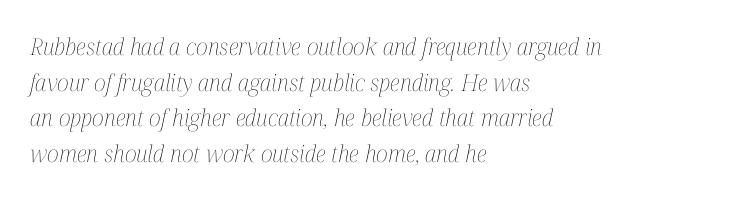
{"italic": "yes", "lean": "right", "slant_degrees": 12, "bold": "no", "underline": "no", "align": "left", "line_spacing": "normal", "line_spacing_ratio": 1.55, "letter_spacing": "normal", "letter_spacing_em": 0.0, "glyph_px": 23}
